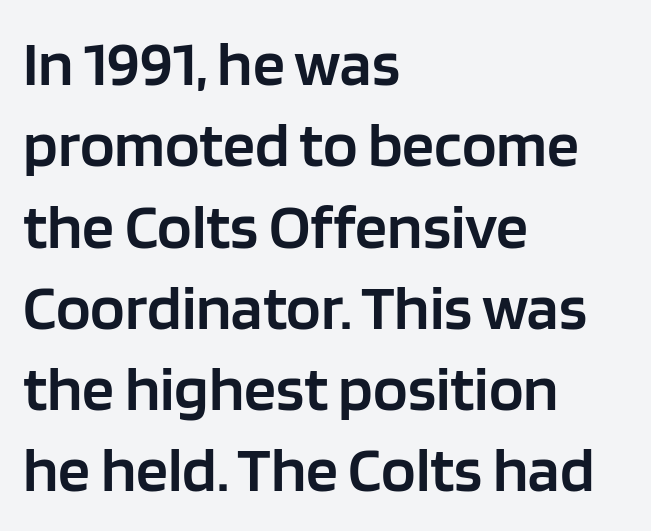
The image shows 64 px semibold sans-serif type, upright; set left-aligned, normal line spacing (1.27x), normal letter spacing, not underlined; low stroke contrast and a large x-height.
